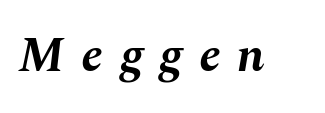
{"italic": "yes", "lean": "right", "slant_degrees": 10, "bold": "yes", "weight": "bold", "width": "normal", "stroke_contrast": "medium", "x_height": "medium", "monospaced": "no", "underline": "no", "letter_spacing": "wide", "letter_spacing_em": 0.34, "glyph_px": 49}
